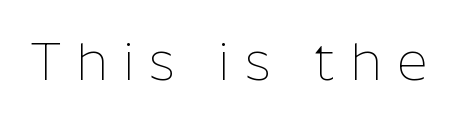
{"serif": "no", "italic": "no", "bold": "no", "weight": "thin", "width": "normal", "stroke_contrast": "low", "x_height": "medium", "monospaced": "no", "underline": "no", "letter_spacing": "wide", "letter_spacing_em": 0.29, "glyph_px": 53}
